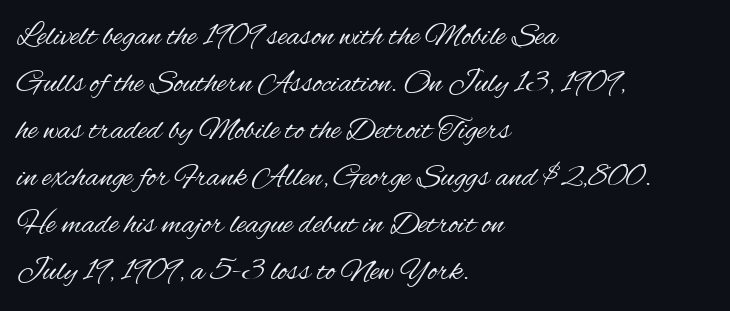
The image shows 32 px regular-weight, condensed sans-serif type; set left-aligned, normal line spacing (1.47x), normal letter spacing, not underlined; medium stroke contrast and a small x-height.
